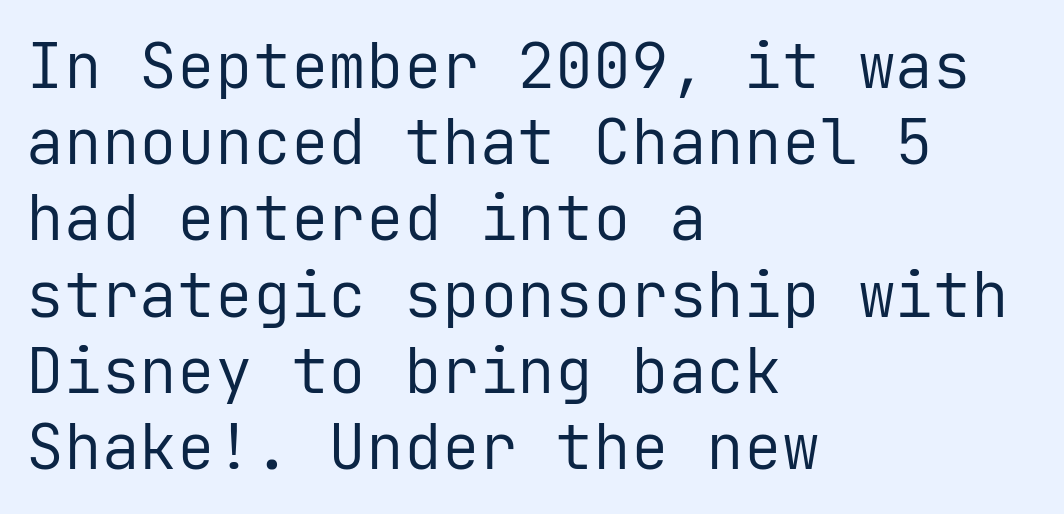
The image shows 63 px regular-weight sans-serif type, upright, monospaced; set left-aligned, line spacing 1.21x, normal letter spacing, not underlined; low stroke contrast and a medium x-height.
